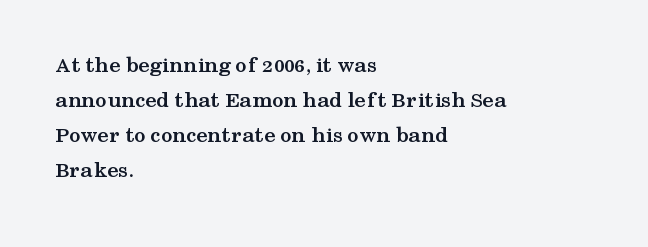
{"italic": "no", "bold": "yes", "underline": "no", "align": "left", "line_spacing": "normal", "line_spacing_ratio": 1.52, "letter_spacing": "normal", "letter_spacing_em": 0.0, "glyph_px": 23}
